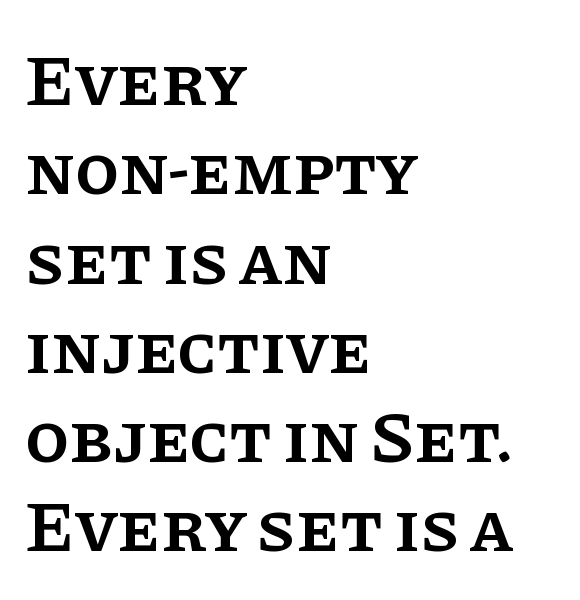
Q: Is the text bold? A: Semi-bold.
Q: Is the text italic (slanted)? A: No, it is upright.
Q: Is the typeface a serif or a sans-serif typeface? A: Serif.
Q: Is the text underlined? A: No.
Q: How is the paragraph aligned? A: Left-aligned.
Q: Is the spacing between letters normal or unusually wide? A: Normal.
Q: Width (condensed, normal, or wide)? A: Normal.
Q: Stroke contrast? A: Low.
Q: x-height? A: Large.
Q: Monospaced? A: No.
